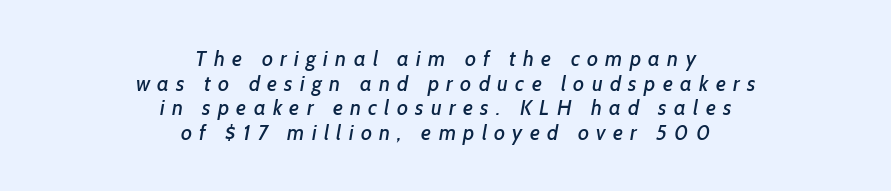
The image shows 21 px text type; set centered, line spacing 1.17x, unusually wide letter spacing (+0.35 em), not underlined.
